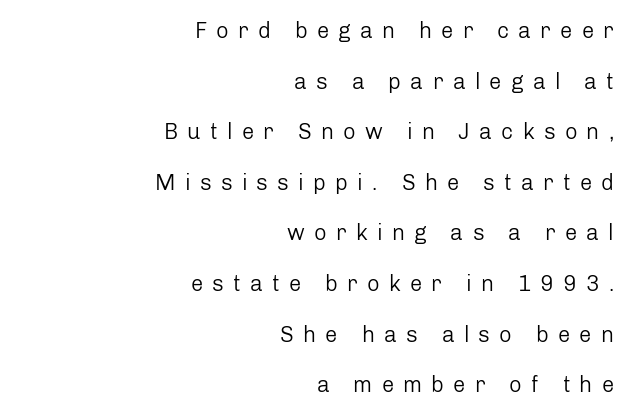
The image shows 22 px text type, upright; set right-aligned, loose line spacing (2.3x), unusually wide letter spacing (+0.42 em), not underlined.
